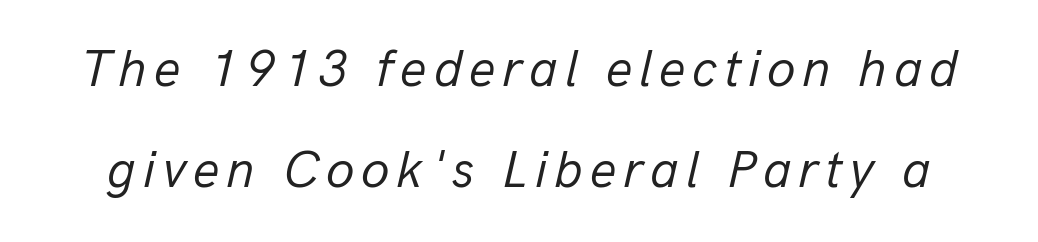
Q: Is the text bold? A: No.
Q: Is the text italic (slanted)? A: Yes, it leans right by about 13 degrees.
Q: Is the text underlined? A: No.
Q: Is the spacing between lines tight, normal or loose? A: Loose.
Q: Width (condensed, normal, or wide)? A: Normal.
Q: Stroke contrast? A: Low.
Q: x-height? A: Medium.
Q: Monospaced? A: No.
